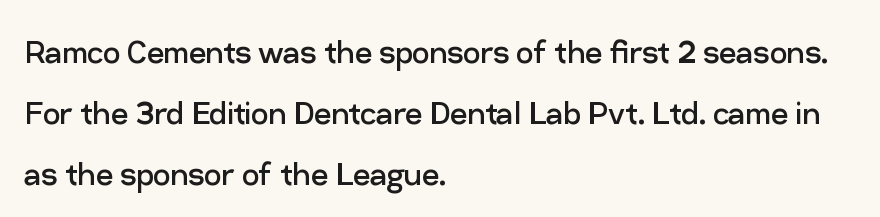
Q: Is the text bold? A: No.
Q: Is the text italic (slanted)? A: No, it is upright.
Q: Is the typeface a serif or a sans-serif typeface? A: Sans-serif.
Q: Is the text underlined? A: No.
Q: How is the paragraph aligned? A: Left-aligned.
Q: Is the spacing between letters normal or unusually wide? A: Normal.
Q: Is the spacing between lines tight, normal or loose? A: Normal.
Q: Width (condensed, normal, or wide)? A: Normal.
Q: Stroke contrast? A: Low.
Q: x-height? A: Medium.
Q: Monospaced? A: No.
